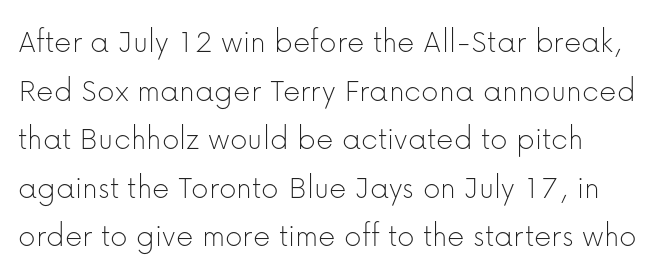
{"serif": "no", "italic": "no", "bold": "no", "weight": "thin", "width": "normal", "stroke_contrast": "low", "x_height": "medium", "monospaced": "no", "underline": "no", "align": "left", "line_spacing": "normal", "line_spacing_ratio": 1.43, "letter_spacing": "normal", "letter_spacing_em": 0.0, "glyph_px": 34}
